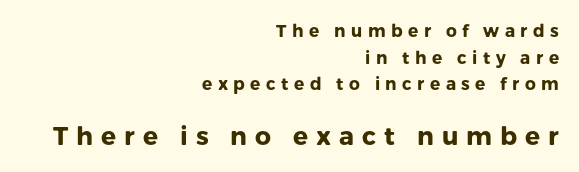
{"italic": "no", "bold": "yes", "underline": "no", "align": "right", "line_spacing": "normal", "line_spacing_ratio": 1.56, "letter_spacing": "wide", "letter_spacing_em": 0.32, "larger_block": "second", "size_ratio": 1.47, "glyph_px": 25}
